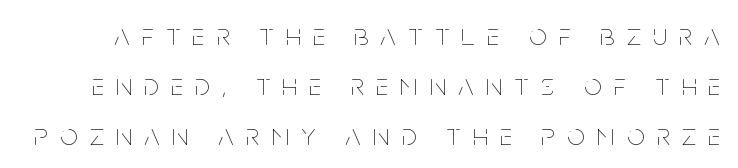
Normally led — the rows are evenly, conventionally spaced. The face used here is proportionally spaced, like ordinary book or web type. Short note: letters widely spaced. The typography opts for an upright posture over an oblique one. The letters look calm and open, with moderate or lighter stems. Honestly, there is no underline to notice here at all.
